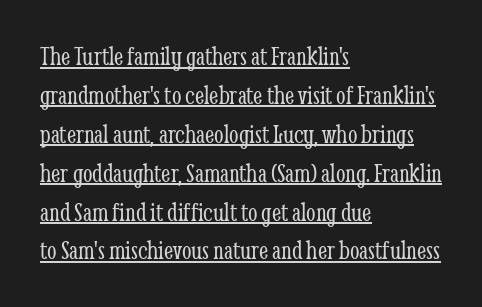
Q: Is the text bold? A: No.
Q: Is the text italic (slanted)? A: No, it is upright.
Q: Is the text underlined? A: Yes.
Q: How is the paragraph aligned? A: Left-aligned.
Q: Is the spacing between letters normal or unusually wide? A: Normal.
Q: Is the spacing between lines tight, normal or loose? A: Normal.
